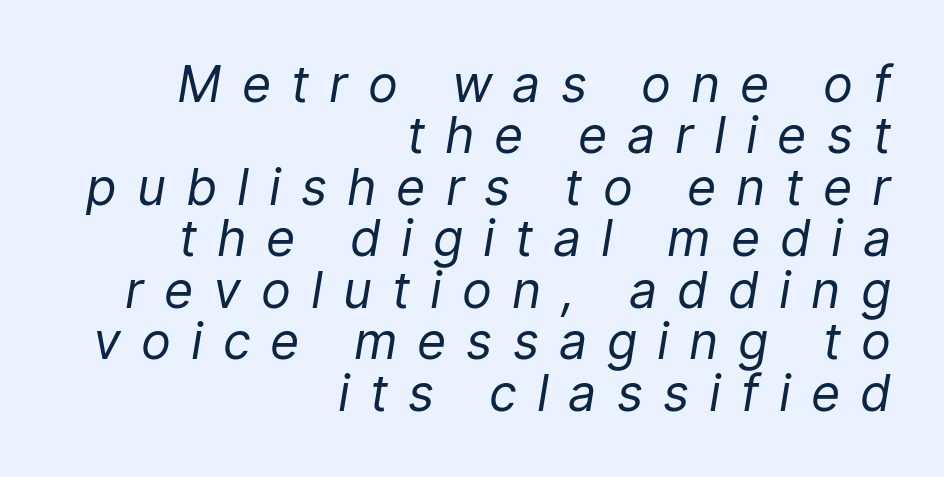
Q: Is the text bold? A: No.
Q: Is the text italic (slanted)? A: Yes, it leans right by about 9 degrees.
Q: Is the text underlined? A: No.
Q: How is the paragraph aligned? A: Right-aligned.
Q: Is the spacing between letters normal or unusually wide? A: Unusually wide.
Q: Is the spacing between lines tight, normal or loose? A: Tight.
Q: Width (condensed, normal, or wide)? A: Normal.
Q: Stroke contrast? A: Low.
Q: x-height? A: Medium.
Q: Monospaced? A: No.
